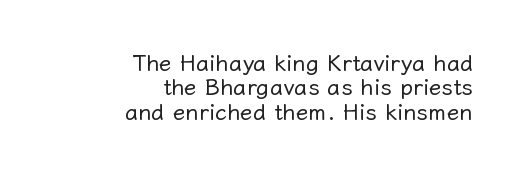
Which margin do the lines hug? The right one — the left edge is uneven. You could barely slide anything between these rows. The type sits square on the baseline with zero lean. This reads as an unemphasized weight, regular at the heaviest.
